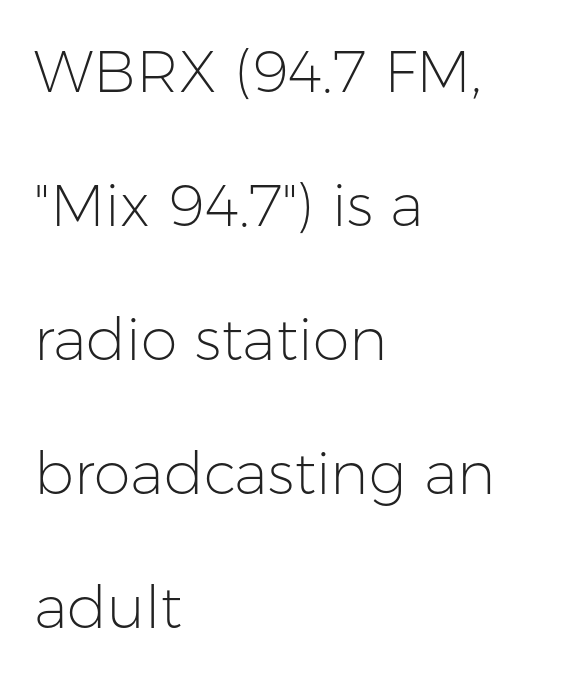
{"serif": "no", "italic": "no", "bold": "no", "weight": "light", "width": "normal", "stroke_contrast": "low", "x_height": "medium", "monospaced": "no", "underline": "no", "align": "left", "line_spacing": "loose", "line_spacing_ratio": 2.27, "letter_spacing": "normal", "letter_spacing_em": 0.0, "glyph_px": 59}
